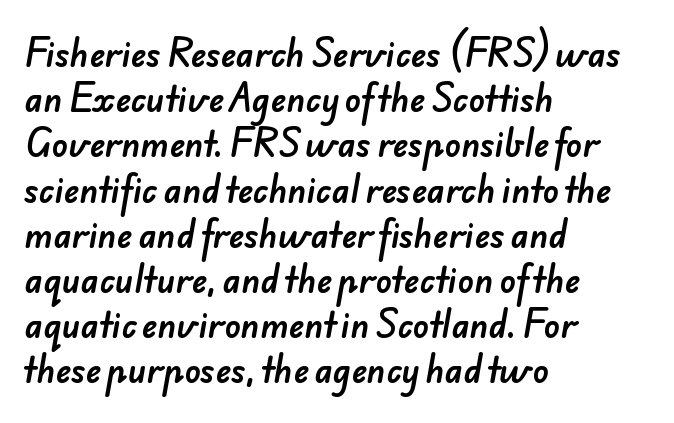
Q: Is the typeface a serif or a sans-serif typeface? A: Sans-serif.
Q: Is the text underlined? A: No.
Q: How is the paragraph aligned? A: Left-aligned.
Q: Is the spacing between letters normal or unusually wide? A: Normal.
Q: Is the spacing between lines tight, normal or loose? A: Normal.
Q: Width (condensed, normal, or wide)? A: Normal.
Q: Stroke contrast? A: Low.
Q: x-height? A: Small.
Q: Monospaced? A: No.
